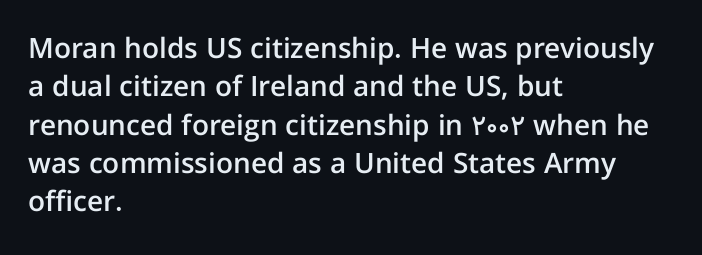
The zone under the glyphs is completely vacant. Style check: upright. You could not count columns in this text — the font is proportionally spaced. I'd call this a sans setting — the letters go barefoot. Glyph-to-glyph distance matches everyday printed text.
